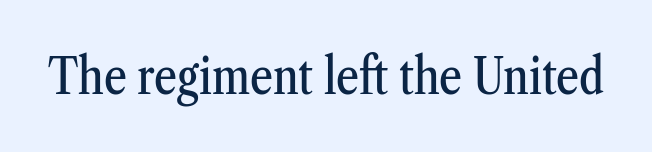
If you drew a line through each stem, it would be perfectly vertical. Just letters on the line, the space beneath them empty. The passage shown is typed in a proportional face where columns would drift. The face used here is seriffed, in the tradition of book romans. Does extra space separate the letters? No, they use regular spacing.
